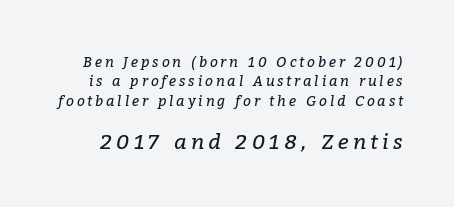
Style check: oblique. The foot of each line stays bare and open. Leading matches the norm, producing a regular column. Vertical stems look standard width or narrower in stroke. The rendering inserts visible extra space after every character.
